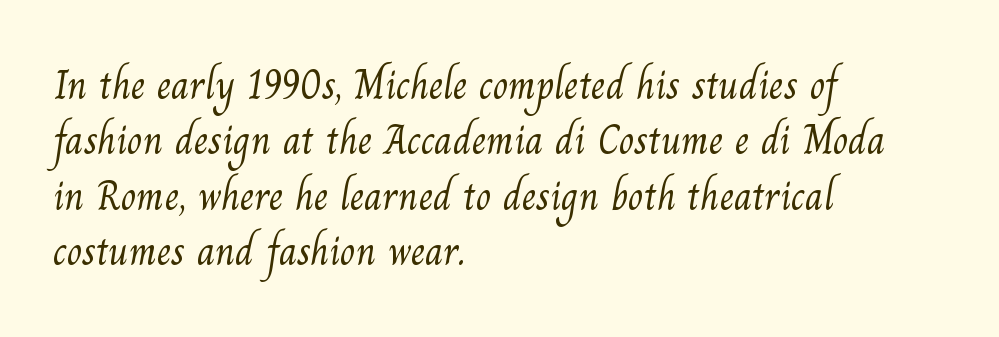
Where is the straight margin? On the left. The characters are drawn with everyday or finer stroke widths. A typesetter would label this face a serif. Unmarked baselines from the first word to the last. One glance says typical: line gaps are just what's usual.
